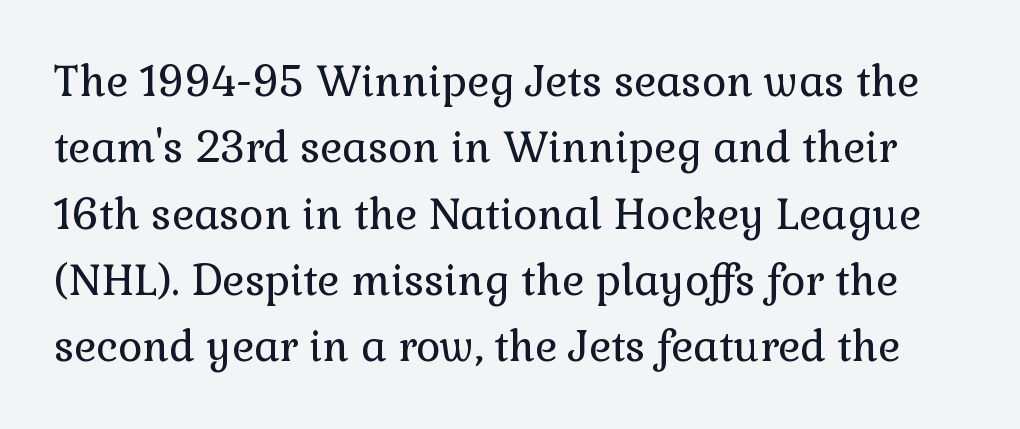
The image shows 42 px regular-weight serif type, upright; set normal line spacing (1.58x), normal letter spacing, not underlined; low stroke contrast and a medium x-height.
